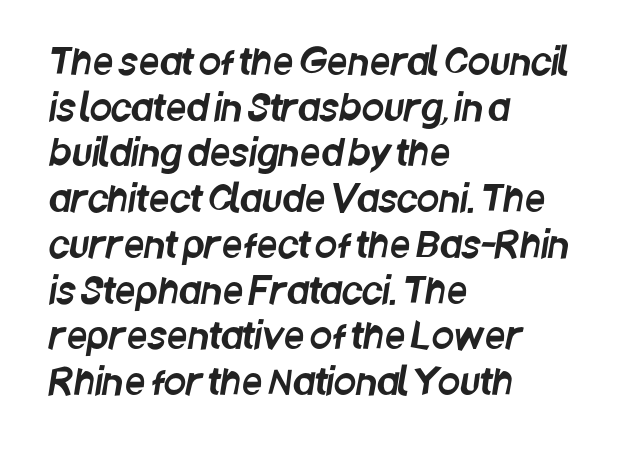
Q: Is the typeface a serif or a sans-serif typeface? A: Sans-serif.
Q: Is the text underlined? A: No.
Q: How is the paragraph aligned? A: Left-aligned.
Q: Is the spacing between letters normal or unusually wide? A: Normal.
Q: Is the spacing between lines tight, normal or loose? A: Normal.
Q: Width (condensed, normal, or wide)? A: Condensed.
Q: Stroke contrast? A: Low.
Q: x-height? A: Large.
Q: Monospaced? A: No.
